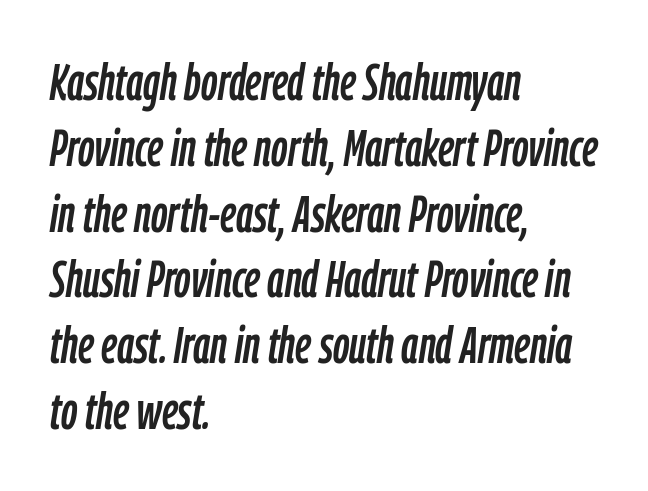
The image shows 51 px condensed type, italic (leaning right); set left-aligned, normal line spacing (1.29x), normal letter spacing, not underlined; low stroke contrast and a medium x-height.
